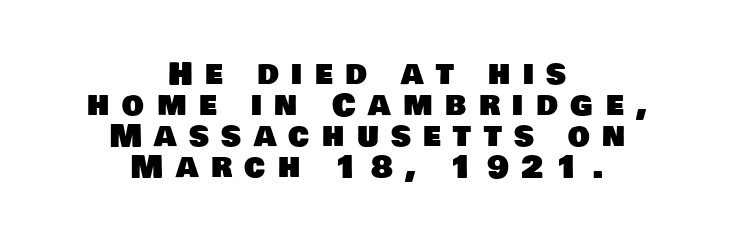
{"serif": "no", "width": "normal", "stroke_contrast": "low", "x_height": "large", "monospaced": "no", "underline": "no", "align": "center", "line_spacing": "tight", "line_spacing_ratio": 1.0, "letter_spacing": "wide", "letter_spacing_em": 0.4, "glyph_px": 31}
